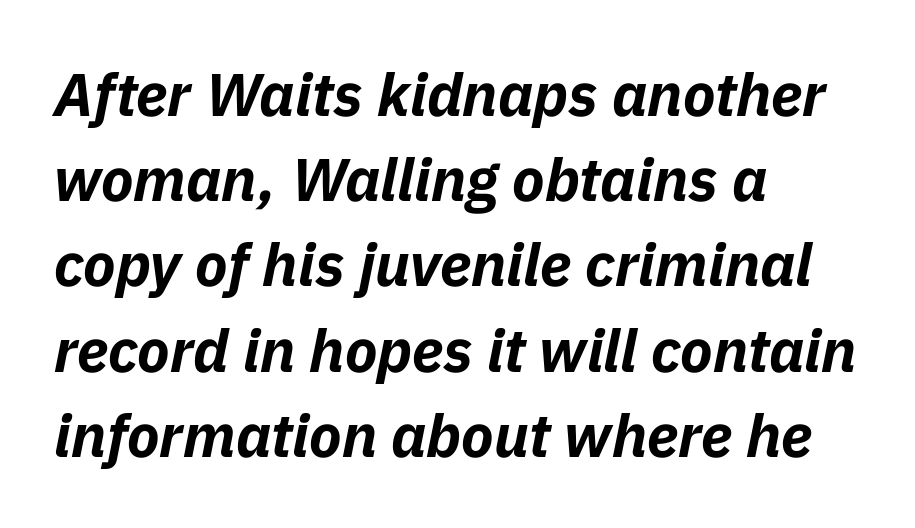
Q: Is the text bold? A: Yes.
Q: Is the text italic (slanted)? A: Yes, it leans right by about 11 degrees.
Q: Is the text underlined? A: No.
Q: How is the paragraph aligned? A: Left-aligned.
Q: Is the spacing between letters normal or unusually wide? A: Normal.
Q: Is the spacing between lines tight, normal or loose? A: Normal.
Q: Width (condensed, normal, or wide)? A: Normal.
Q: Stroke contrast? A: Low.
Q: x-height? A: Medium.
Q: Monospaced? A: No.
